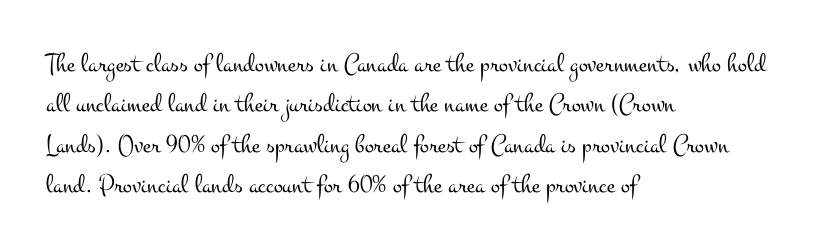
{"bold": "no", "underline": "no", "align": "left", "line_spacing": "normal", "line_spacing_ratio": 1.5, "letter_spacing": "normal", "letter_spacing_em": 0.0, "glyph_px": 27}
